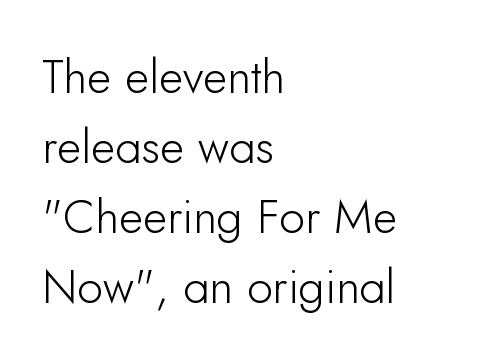
Grotesque or geometric, the face here clearly has no serifs. All the whitespace from short lines collects on the right. When letters stand straight like this, we call the style roman or upright. Rule under the text: the space is simply empty. Note the varied advance widths — an 'i' is clearly narrower than an 'm'. Does the leading feel generous? No, just average.
